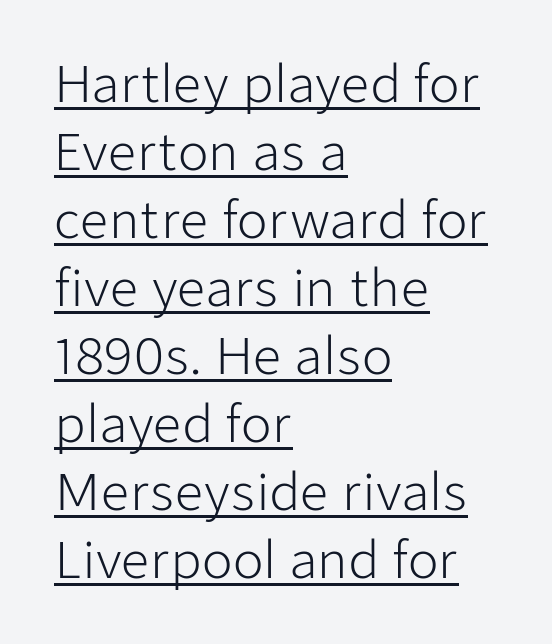
The image shows 50 px light sans-serif type, upright; set left-aligned, normal line spacing (1.36x), normal letter spacing, underlined; low stroke contrast and a medium x-height.
